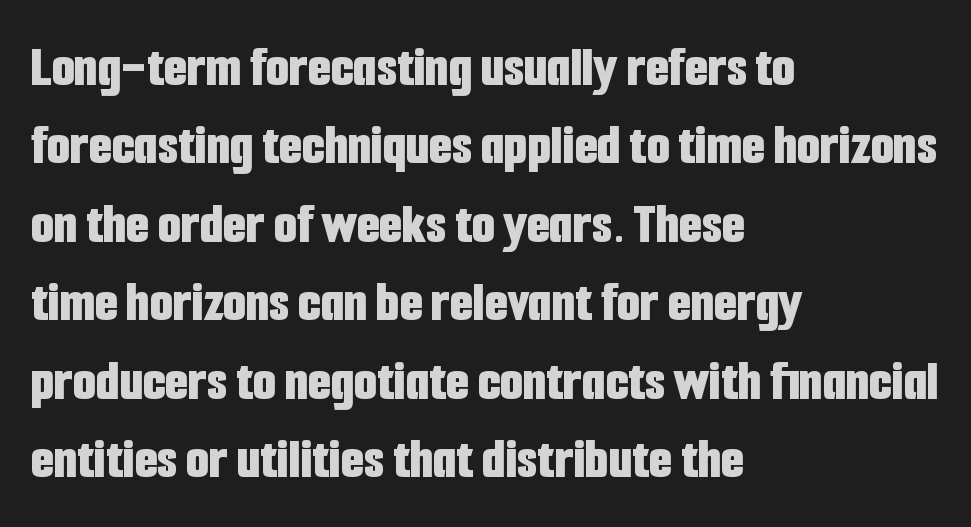
{"serif": "no", "italic": "no", "bold": "yes", "weight": "bold", "width": "condensed", "stroke_contrast": "low", "x_height": "medium", "monospaced": "no", "underline": "no", "align": "left", "line_spacing": "normal", "line_spacing_ratio": 1.33, "letter_spacing": "normal", "letter_spacing_em": 0.0, "glyph_px": 59}
